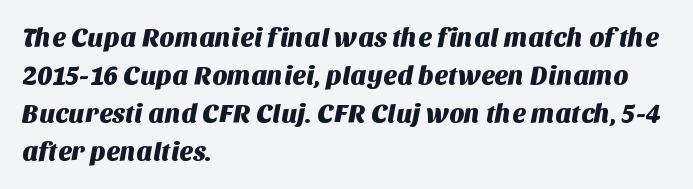
The image shows 26 px text type; set left-aligned, normal line spacing (1.46x), normal letter spacing, not underlined.
